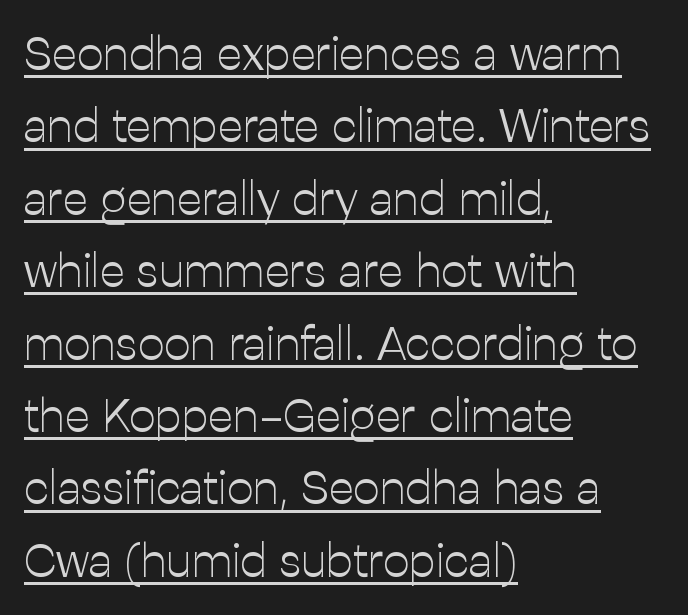
This sample carries an underscore along the baseline area. Notice how the passage keeps a crisp vertical edge on the left only. Does the type have serifs? No, each stem ends abruptly. Posture: vertical. A typesetter would call this proportional, since set widths differ per character. The face used here is rendered with its standard letterfit.
